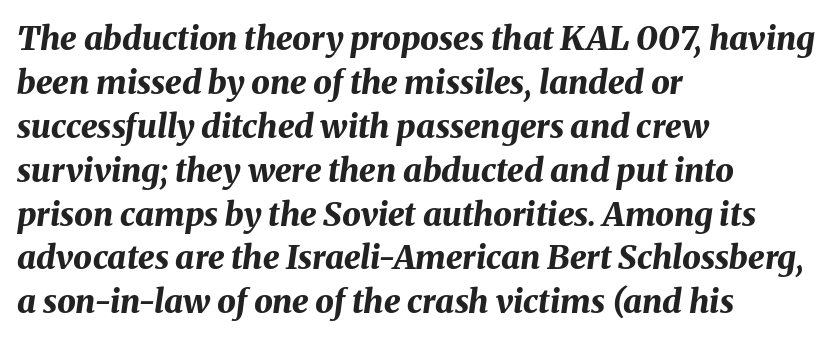
{"italic": "yes", "lean": "right", "slant_degrees": 8, "bold": "yes", "weight": "bold", "width": "normal", "stroke_contrast": "medium", "x_height": "medium", "monospaced": "no", "underline": "no", "align": "left", "line_spacing": "normal", "line_spacing_ratio": 1.33, "letter_spacing": "normal", "letter_spacing_em": 0.0, "glyph_px": 33}
